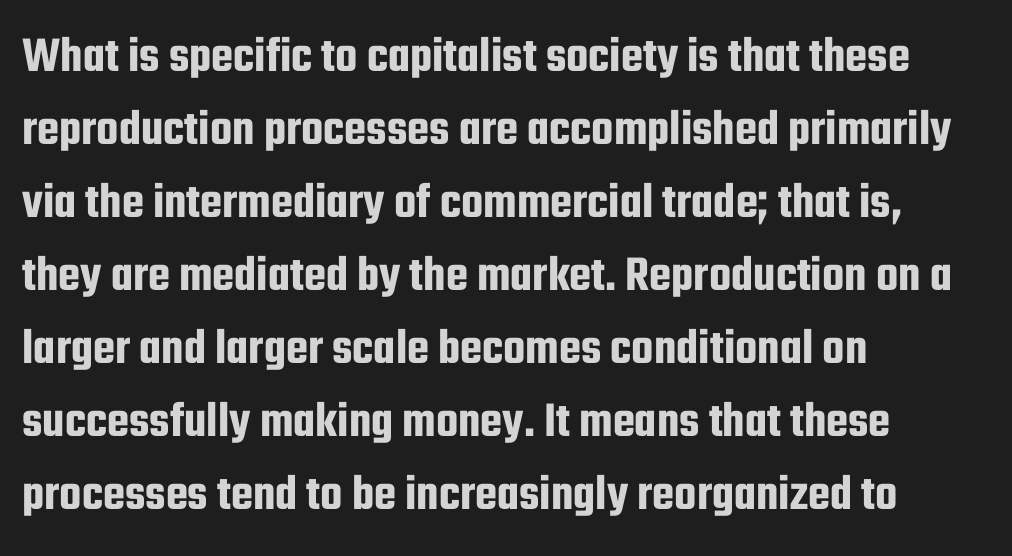
Q: Is the text italic (slanted)? A: No, it is upright.
Q: Is the typeface a serif or a sans-serif typeface? A: Sans-serif.
Q: Is the text underlined? A: No.
Q: How is the paragraph aligned? A: Left-aligned.
Q: Is the spacing between letters normal or unusually wide? A: Normal.
Q: Is the spacing between lines tight, normal or loose? A: Normal.
Q: Width (condensed, normal, or wide)? A: Condensed.
Q: Stroke contrast? A: Low.
Q: x-height? A: Medium.
Q: Monospaced? A: No.
